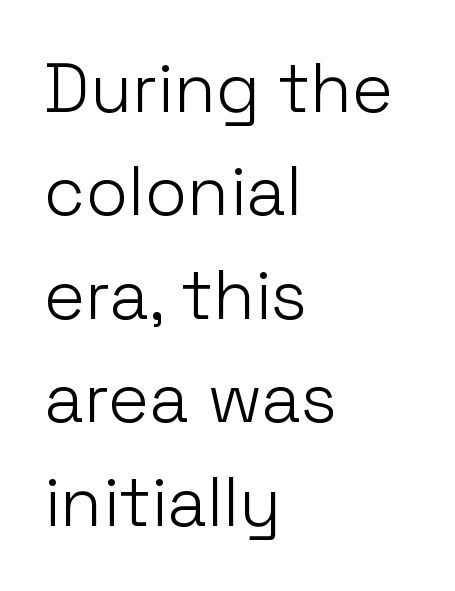
The axis of the letterforms is exactly vertical. Leftover space on each line is placed entirely after the last word. Clear beneath every line of the passage. Nothing unusual about the tracking: characters are spaced as the font intends.
